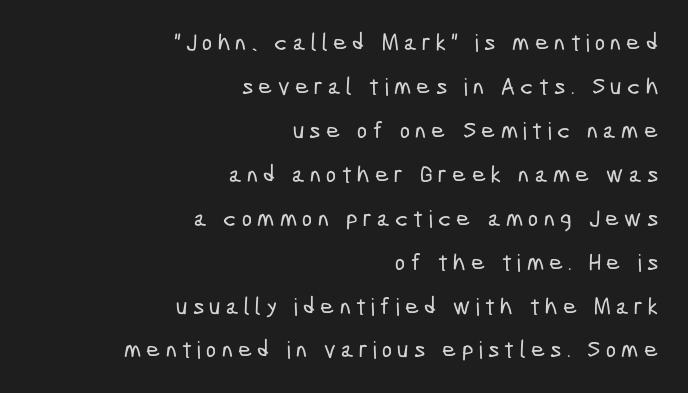
{"underline": "no", "align": "right", "line_spacing_ratio": 1.83, "letter_spacing": "wide", "letter_spacing_em": 0.22, "glyph_px": 24}
